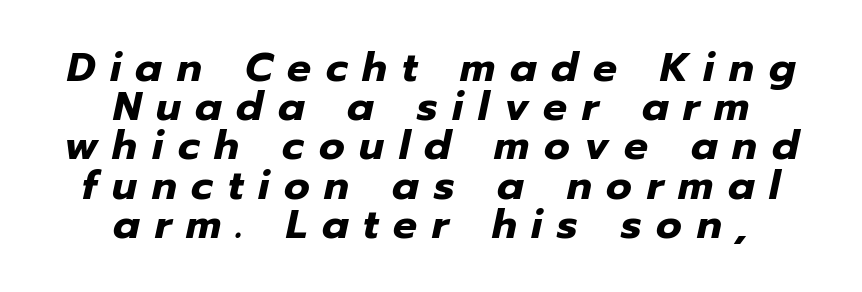
The image shows 40 px heavy type, italic (leaning right); set centered, tight line spacing (0.98x), unusually wide letter spacing (+0.37 em), not underlined; low stroke contrast and a medium x-height.
